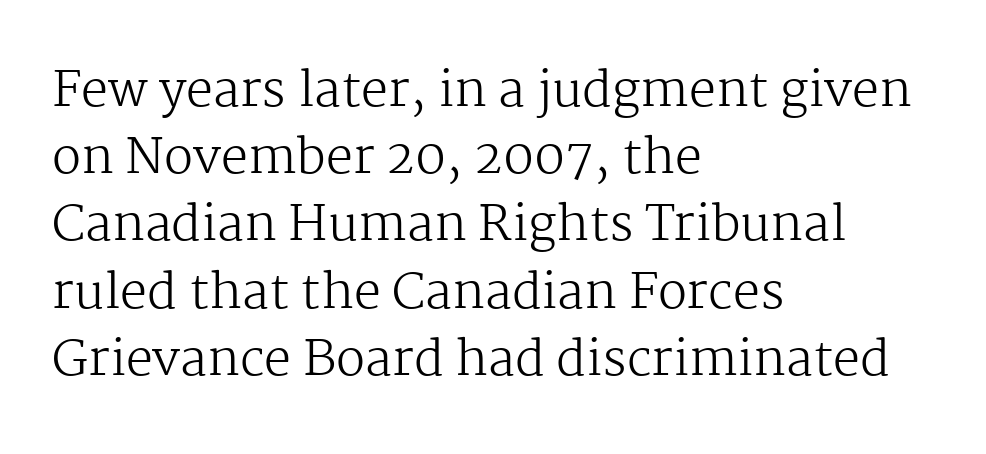
Q: Is the text bold? A: No.
Q: Is the text italic (slanted)? A: No, it is upright.
Q: Is the typeface a serif or a sans-serif typeface? A: Serif.
Q: Is the text underlined? A: No.
Q: How is the paragraph aligned? A: Left-aligned.
Q: Is the spacing between letters normal or unusually wide? A: Normal.
Q: Is the spacing between lines tight, normal or loose? A: Normal.
Q: Width (condensed, normal, or wide)? A: Normal.
Q: Stroke contrast? A: Medium.
Q: x-height? A: Medium.
Q: Monospaced? A: No.
